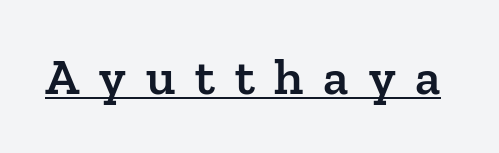
The image shows 51 px semibold serif type, upright; set unusually wide letter spacing (+0.39 em), underlined; low stroke contrast and a medium x-height.
